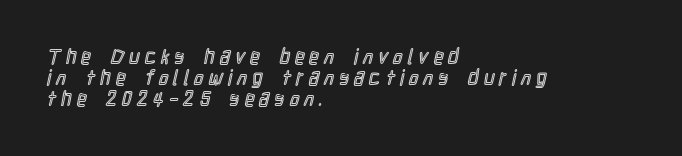
Inter-character spacing is expanded well beyond the font's built-in metrics. Does the leading feel generous? Not at all — it's pinched. Reading down the block, your eye returns to a fixed left position each line.
